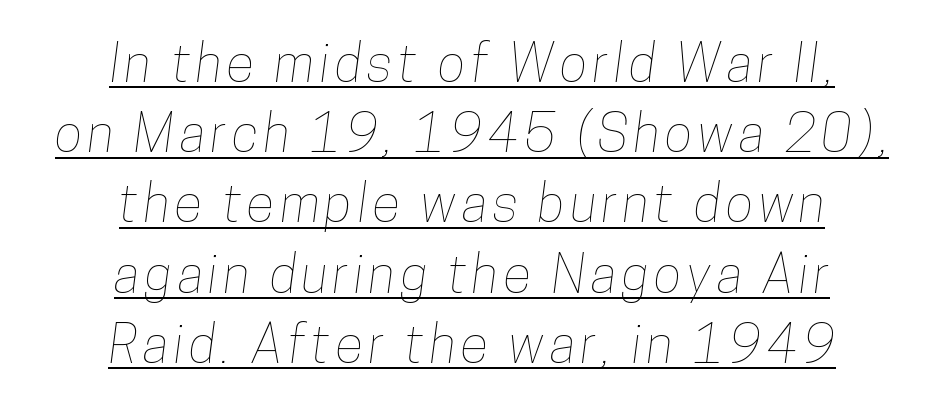
The setting favours the middle, as headings and verse often do. The passage shown is typed in a proportional face where columns would drift. Normally led — the rows are evenly, conventionally spaced. Emphasis is given by a line drawn under the lettering.
